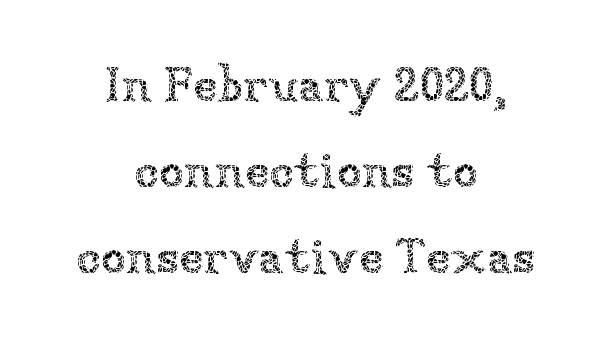
{"italic": "no", "bold": "no", "weight": "thin", "width": "normal", "stroke_contrast": "low", "x_height": "medium", "monospaced": "no", "underline": "no", "align": "center", "line_spacing_ratio": 1.72, "letter_spacing": "normal", "letter_spacing_em": 0.0, "glyph_px": 50}
